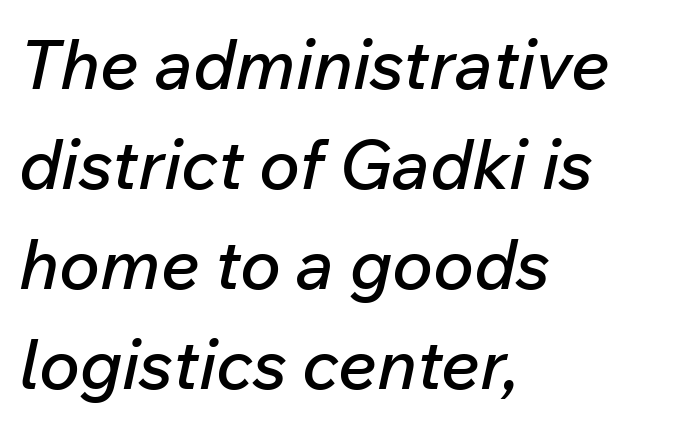
Leftover space on each line is placed entirely after the last word. Descender tails drop into unmarked territory. Normally led — the rows are evenly, conventionally spaced. Looks like regular typesetting: each glyph gets only the width it needs. Slant detected: the letters are inclined.
